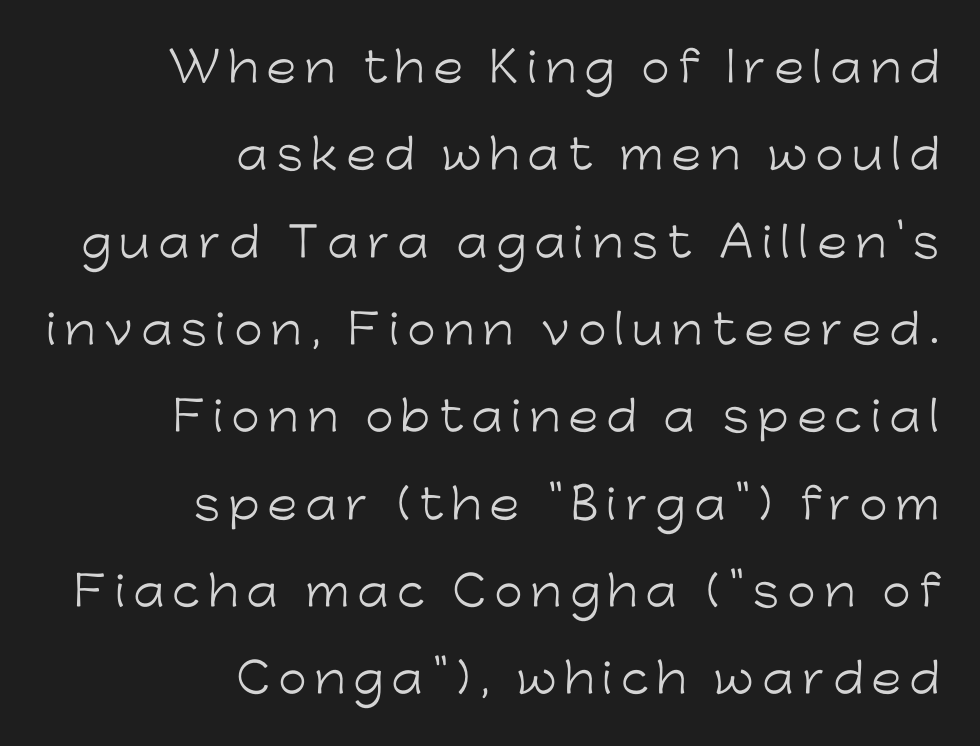
What kind of face is this? One without serifs — a sans. Vertical stems look standard width or narrower in stroke. Check the space under the baseline: it is left empty. Someone cranked the tracking dial way up on this one. The lines are quadded right. The lettering holds an erect, upright posture throughout.
